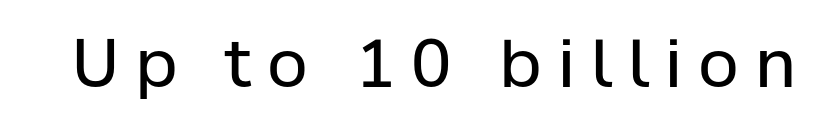
Q: Is the text bold? A: No.
Q: Is the text italic (slanted)? A: No, it is upright.
Q: Is the typeface a serif or a sans-serif typeface? A: Sans-serif.
Q: Is the text underlined? A: No.
Q: Is the spacing between letters normal or unusually wide? A: Unusually wide.
Q: Width (condensed, normal, or wide)? A: Normal.
Q: Stroke contrast? A: Low.
Q: x-height? A: Medium.
Q: Monospaced? A: No.
